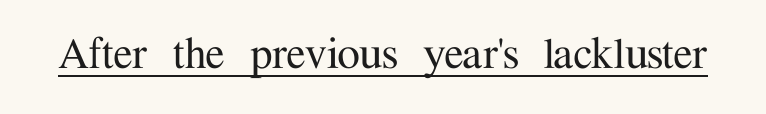
Q: Is the text italic (slanted)? A: No, it is upright.
Q: Is the typeface a serif or a sans-serif typeface? A: Serif.
Q: Is the text underlined? A: Yes.
Q: Is the spacing between letters normal or unusually wide? A: Normal.
Q: Width (condensed, normal, or wide)? A: Normal.
Q: Stroke contrast? A: Medium.
Q: x-height? A: Medium.
Q: Monospaced? A: No.
